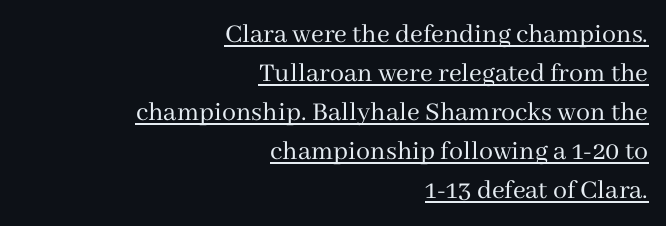
{"serif": "yes", "italic": "no", "bold": "no", "weight": "regular", "width": "normal", "stroke_contrast": "medium", "x_height": "medium", "monospaced": "no", "underline": "yes", "align": "right", "line_spacing": "normal", "line_spacing_ratio": 1.39, "letter_spacing": "normal", "letter_spacing_em": 0.0, "glyph_px": 28}
